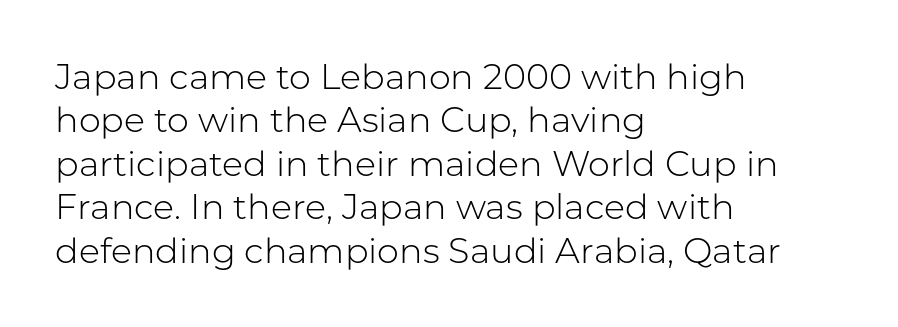
{"serif": "no", "italic": "no", "bold": "no", "weight": "light", "width": "normal", "stroke_contrast": "low", "x_height": "medium", "monospaced": "no", "underline": "no", "align": "left", "line_spacing_ratio": 1.24, "letter_spacing": "normal", "letter_spacing_em": 0.0, "glyph_px": 35}
